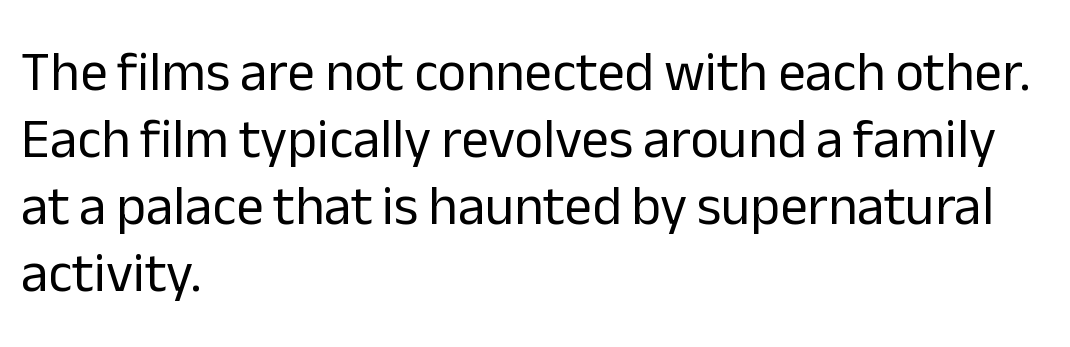
The image shows 55 px regular-weight sans-serif type, upright; set left-aligned, line spacing 1.22x, normal letter spacing, not underlined; low stroke contrast and a medium x-height.
